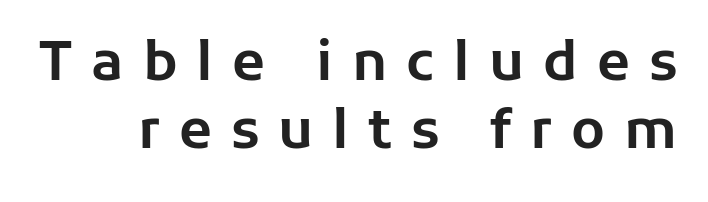
The image shows 54 px sans-serif type, upright; set normal line spacing (1.26x), unusually wide letter spacing (+0.35 em), not underlined; low stroke contrast and a medium x-height.
